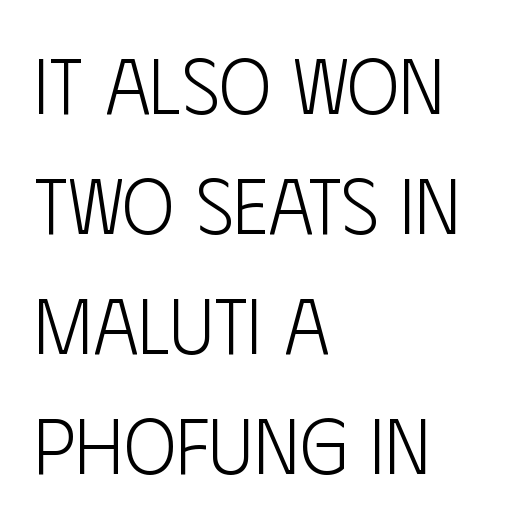
The image shows 78 px light, condensed sans-serif type, upright; set left-aligned, normal line spacing (1.54x), normal letter spacing, not underlined; low stroke contrast and a large x-height.
